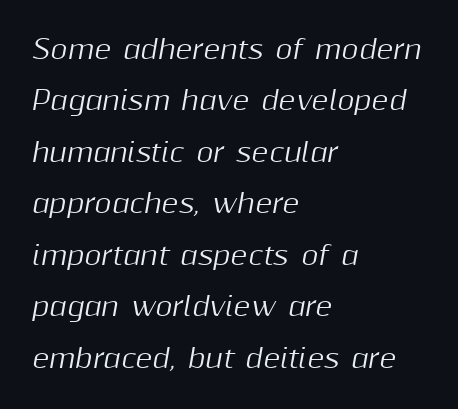
You could call the tracking neutral — neither tight nor loose. Compared with typical paragraphs, the rows here are farther apart. Check under the words: just untouched page. Style check: oblique. Layout note: lines flush left.
